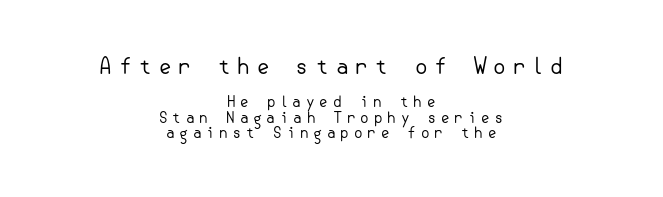
The image shows 22 px text type, upright; set centered, tight line spacing (1.03x), unusually wide letter spacing (+0.27 em), not underlined; the first (top) block is 1.47x larger.
